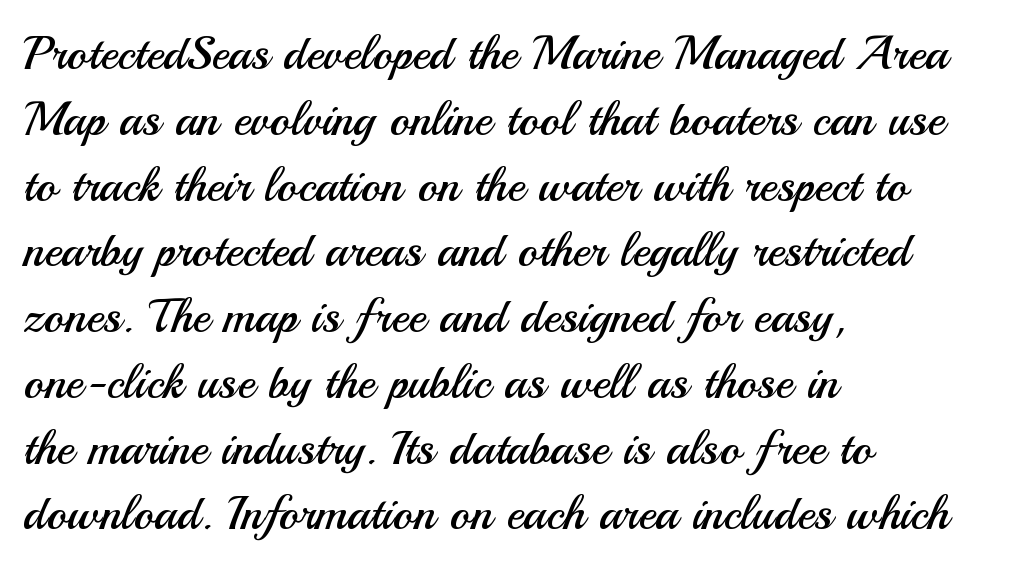
The image shows 48 px regular-weight sans-serif type; set left-aligned, normal line spacing (1.37x), normal letter spacing, not underlined; medium stroke contrast and a small x-height.
